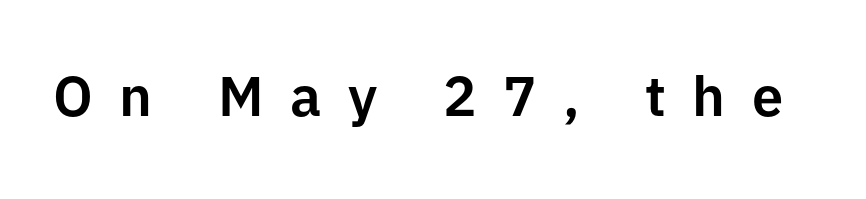
{"serif": "no", "italic": "no", "width": "normal", "stroke_contrast": "low", "x_height": "medium", "monospaced": "no", "underline": "no", "letter_spacing": "wide", "letter_spacing_em": 0.47, "glyph_px": 56}
